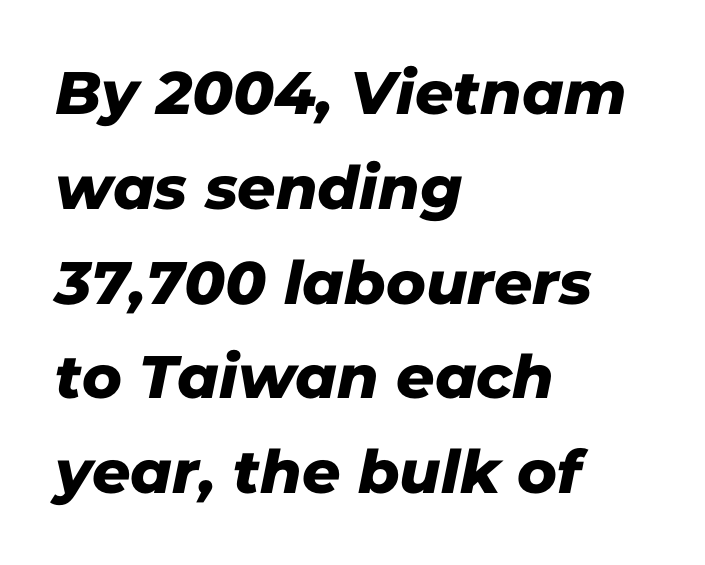
{"serif": "no", "width": "normal", "stroke_contrast": "low", "x_height": "medium", "monospaced": "no", "underline": "no", "align": "left", "line_spacing": "normal", "line_spacing_ratio": 1.58, "letter_spacing": "normal", "letter_spacing_em": 0.0, "glyph_px": 60}
